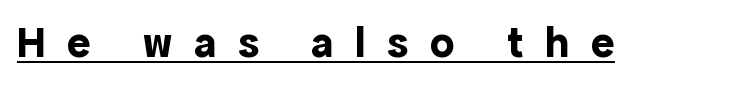
You'd pick this weight for a headline — it's a proper bold. Compared with typical body copy, the letter spacing here is much looser. The font family rendered here belongs to the sans-serif group. Is this a fixed-width face? No — the glyphs have proportional, varying widths.
